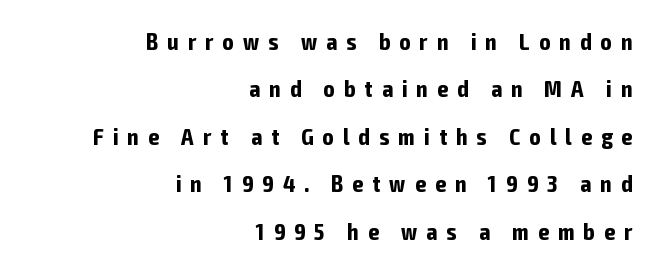
The image shows 23 px bold type, upright; set right-aligned, loose line spacing (2.06x), unusually wide letter spacing (+0.4 em), not underlined.
